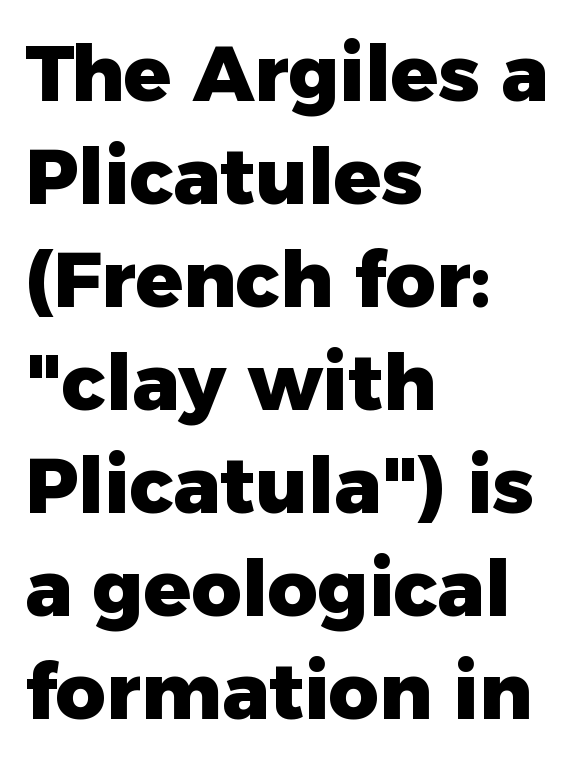
Q: Is the text bold? A: Yes.
Q: Is the text italic (slanted)? A: No, it is upright.
Q: Is the typeface a serif or a sans-serif typeface? A: Sans-serif.
Q: Is the text underlined? A: No.
Q: How is the paragraph aligned? A: Left-aligned.
Q: Is the spacing between letters normal or unusually wide? A: Normal.
Q: Is the spacing between lines tight, normal or loose? A: Normal.
Q: Width (condensed, normal, or wide)? A: Normal.
Q: Stroke contrast? A: Low.
Q: x-height? A: Medium.
Q: Monospaced? A: No.
